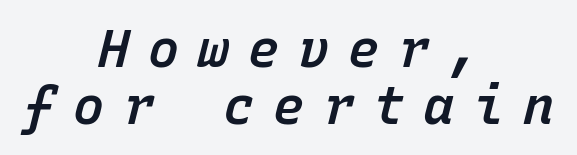
In terms of letterspacing, this is a distinctly airy, spread setting. Do the characters align in a grid? Yes, the font is monospaced. Baseline-to-baseline distance is barely more than the letter height. Underlining? Definitely not there. If you folded the block vertically in half, each line would mirror itself in length. Rendered with sloped, italic letterforms.
